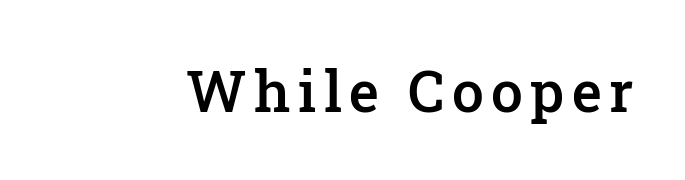
Each letter's strokes conclude with small projecting serifs. Glance below the letters and you will spot only blank space. If you drew a line through each stem, it would be perfectly vertical. This sample has the flowing, uneven cadence of proportional lettering. I'd describe the lettering as semibold — firm but not a full bold.
